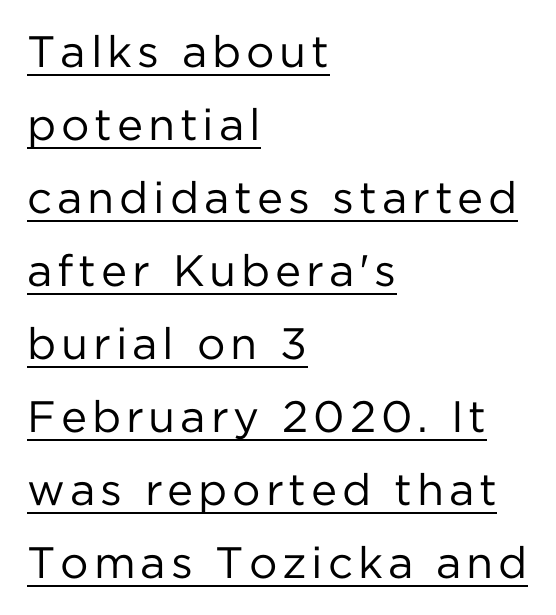
Compared with typical paragraphs, the rows here are spaced about the same. Stem width sits at or under what a default text font uses. The paragraph has a hard left edge and a soft right edge. Students, observe the line beneath the letters — that is underlining. These lines are rendered in a variable-pitch font. The lettering holds an erect, upright posture throughout.
